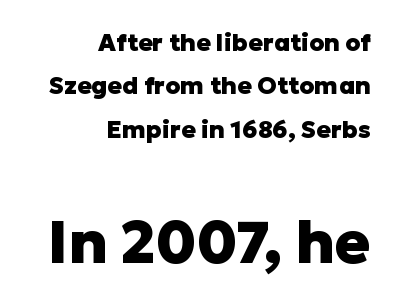
The image shows 59 px heavy sans-serif type, upright; set right-aligned, line spacing 1.81x, normal letter spacing, not underlined; the second (bottom) block is 2.46x larger; low stroke contrast and a medium x-height.
